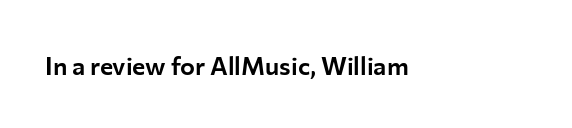
The image shows 25 px text type, upright; set normal letter spacing, not underlined.
